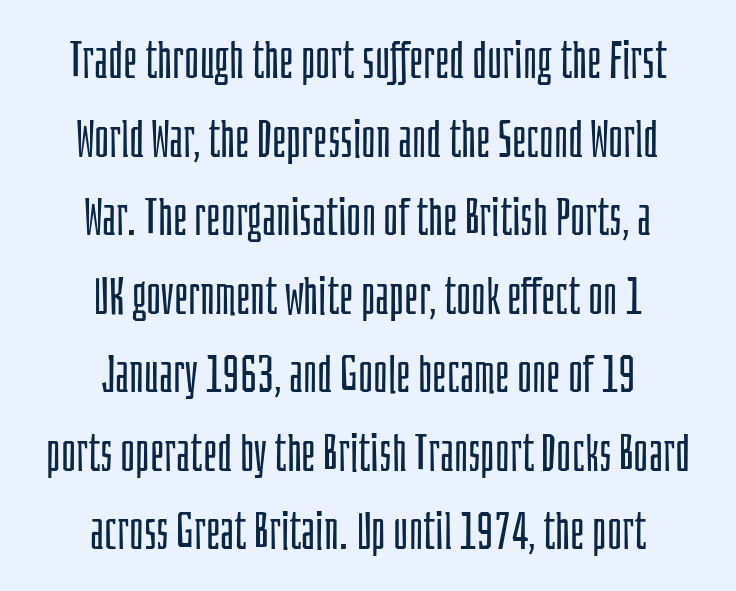
Q: Is the text bold? A: No.
Q: Is the text italic (slanted)? A: No, it is upright.
Q: Is the typeface a serif or a sans-serif typeface? A: Sans-serif.
Q: Is the text underlined? A: No.
Q: How is the paragraph aligned? A: Centered.
Q: Is the spacing between letters normal or unusually wide? A: Normal.
Q: Is the spacing between lines tight, normal or loose? A: Normal.
Q: Width (condensed, normal, or wide)? A: Condensed.
Q: Stroke contrast? A: Low.
Q: x-height? A: Large.
Q: Monospaced? A: No.
